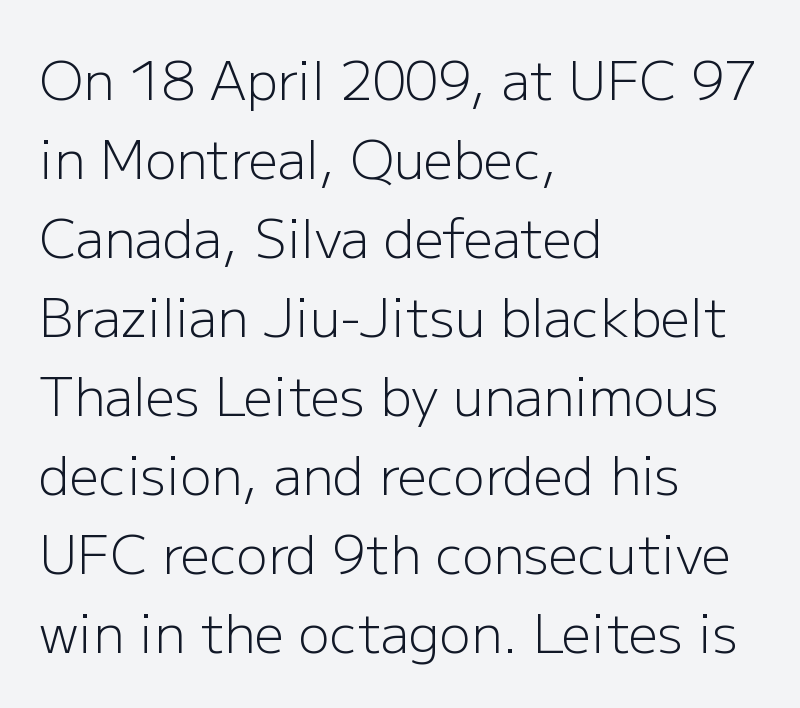
Q: Is the text bold? A: No.
Q: Is the text italic (slanted)? A: No, it is upright.
Q: Is the typeface a serif or a sans-serif typeface? A: Sans-serif.
Q: Is the text underlined? A: No.
Q: How is the paragraph aligned? A: Left-aligned.
Q: Is the spacing between letters normal or unusually wide? A: Normal.
Q: Is the spacing between lines tight, normal or loose? A: Normal.
Q: Width (condensed, normal, or wide)? A: Normal.
Q: Stroke contrast? A: Low.
Q: x-height? A: Medium.
Q: Monospaced? A: No.
